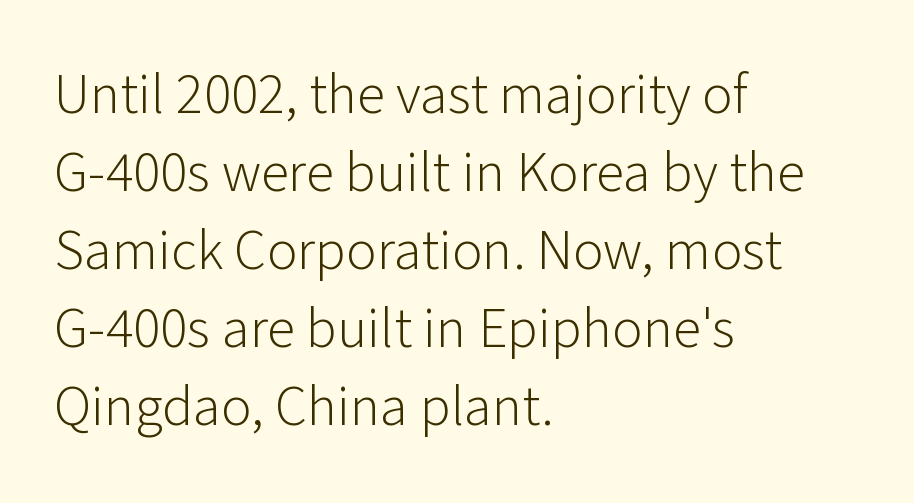
Q: Is the text bold? A: No.
Q: Is the text italic (slanted)? A: No, it is upright.
Q: Is the typeface a serif or a sans-serif typeface? A: Sans-serif.
Q: Is the text underlined? A: No.
Q: How is the paragraph aligned? A: Left-aligned.
Q: Is the spacing between letters normal or unusually wide? A: Normal.
Q: Is the spacing between lines tight, normal or loose? A: Normal.
Q: Width (condensed, normal, or wide)? A: Normal.
Q: Stroke contrast? A: Low.
Q: x-height? A: Medium.
Q: Monospaced? A: No.
